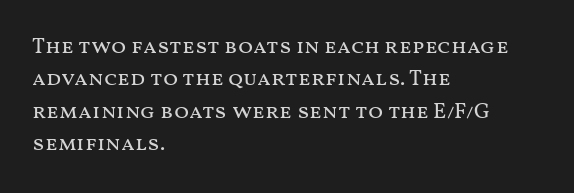
Does extra space separate the letters? No, they use regular spacing. Compared with a typical body face, this is equally light or lighter still. Casual observation: everything's shoved over to the left. This sample keeps an unexceptional amount of space between lines.
